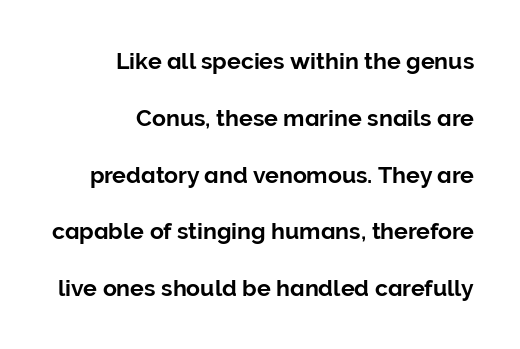
The image shows 23 px text type, upright; set right-aligned, loose line spacing (2.47x), normal letter spacing, not underlined.
